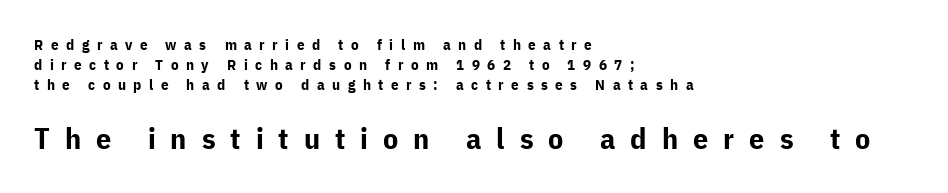
{"serif": "no", "italic": "no", "bold": "yes", "weight": "bold", "width": "normal", "stroke_contrast": "low", "x_height": "medium", "monospaced": "no", "underline": "no", "align": "left", "line_spacing": "normal", "line_spacing_ratio": 1.34, "letter_spacing": "wide", "letter_spacing_em": 0.5, "larger_block": "second", "size_ratio": 2.0, "glyph_px": 30}
